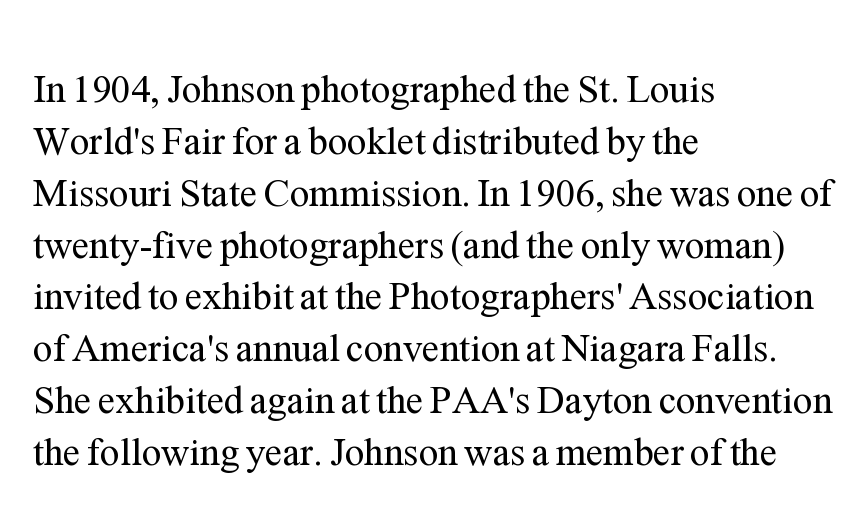
Q: Is the text bold? A: No.
Q: Is the text italic (slanted)? A: No, it is upright.
Q: Is the typeface a serif or a sans-serif typeface? A: Serif.
Q: Is the text underlined? A: No.
Q: How is the paragraph aligned? A: Left-aligned.
Q: Is the spacing between letters normal or unusually wide? A: Normal.
Q: Is the spacing between lines tight, normal or loose? A: Normal.
Q: Width (condensed, normal, or wide)? A: Normal.
Q: Stroke contrast? A: Medium.
Q: x-height? A: Medium.
Q: Monospaced? A: No.
